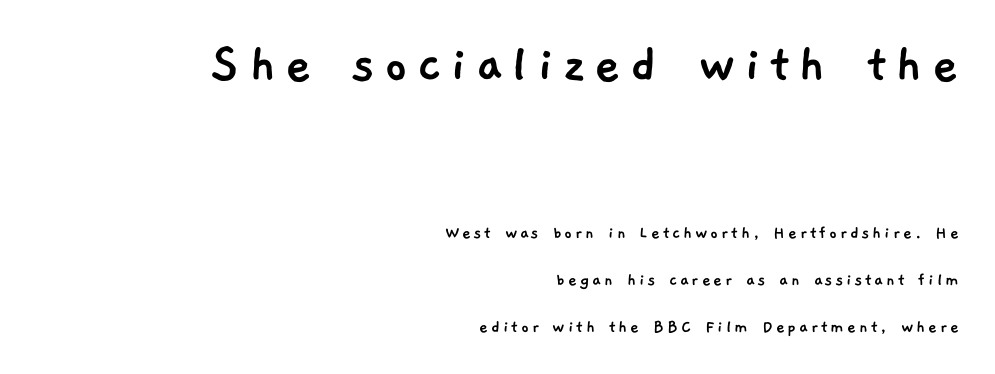
Q: Is the typeface a serif or a sans-serif typeface? A: Sans-serif.
Q: Is the text underlined? A: No.
Q: How is the paragraph aligned? A: Right-aligned.
Q: Is the spacing between lines tight, normal or loose? A: Loose.
Q: Which block of text is set in a larger size, the first (top) or the second (bottom)? A: The first (top) one.
Q: Width (condensed, normal, or wide)? A: Normal.
Q: Stroke contrast? A: Low.
Q: x-height? A: Medium.
Q: Monospaced? A: No.
